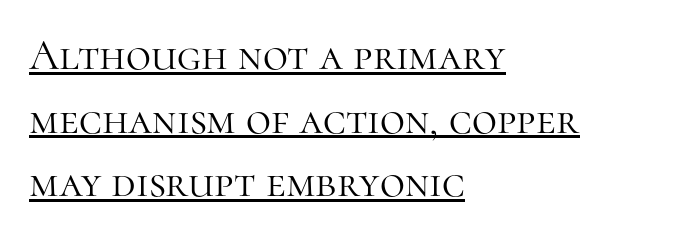
The image shows 43 px light serif type, upright; set left-aligned, normal line spacing (1.48x), normal letter spacing, underlined; high stroke contrast and a medium x-height.
